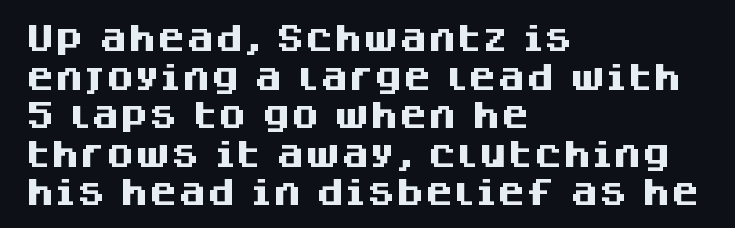
Q: Is the text bold? A: Yes.
Q: Is the text italic (slanted)? A: No, it is upright.
Q: Is the typeface a serif or a sans-serif typeface? A: Sans-serif.
Q: Is the text underlined? A: No.
Q: How is the paragraph aligned? A: Left-aligned.
Q: Is the spacing between letters normal or unusually wide? A: Normal.
Q: Is the spacing between lines tight, normal or loose? A: Normal.
Q: Width (condensed, normal, or wide)? A: Normal.
Q: Stroke contrast? A: Medium.
Q: x-height? A: Large.
Q: Monospaced? A: No.
